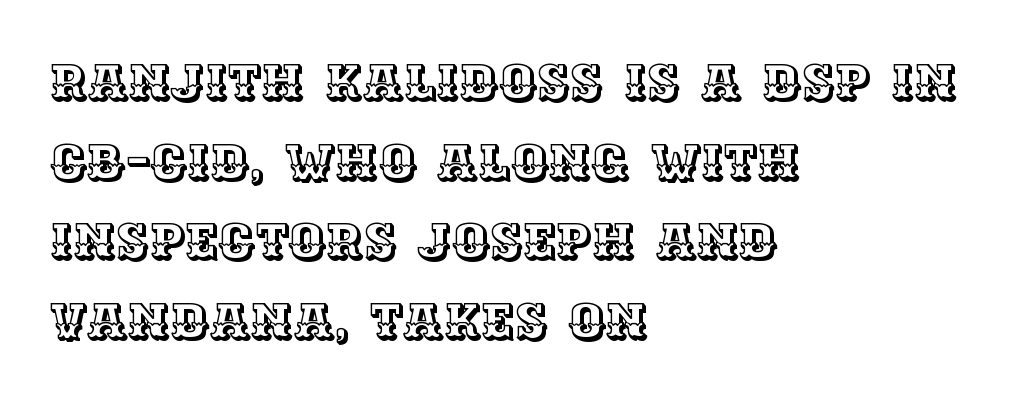
Think of a printed novel: that variable character pitch is what you see here. Baseline-to-baseline distance is the conventional proportion of letter height. Clear beneath every line of the passage. Reading down the block, your eye returns to a fixed left position each line. There is no visible air inserted between adjacent glyphs.
